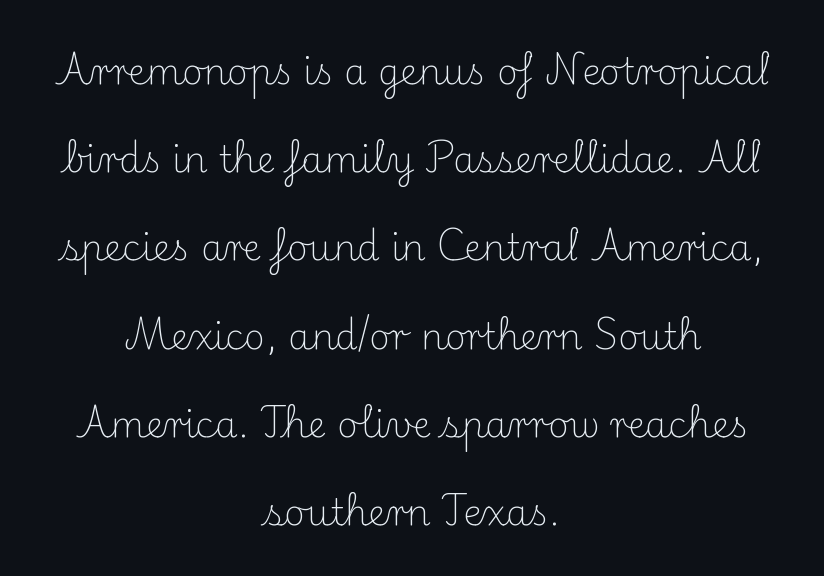
Does extra space separate the letters? No, they use regular spacing. Stem width sits at or under what a default text font uses. The passage shown is typed in a proportional face where columns would drift. Where is the straight margin? There isn't one; the lines are centered. Little horizontal feet cap the strokes, marking this as serif type. The line-height multiplier appears high, well above default.
